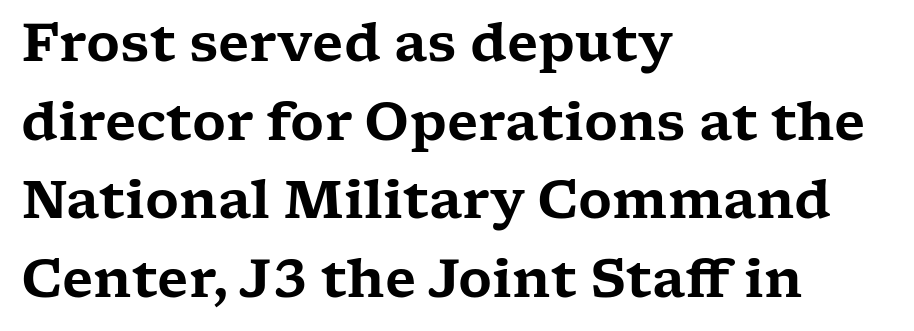
Q: Is the text italic (slanted)? A: No, it is upright.
Q: Is the typeface a serif or a sans-serif typeface? A: Serif.
Q: Is the text underlined? A: No.
Q: How is the paragraph aligned? A: Left-aligned.
Q: Is the spacing between letters normal or unusually wide? A: Normal.
Q: Is the spacing between lines tight, normal or loose? A: Normal.
Q: Width (condensed, normal, or wide)? A: Wide.
Q: Stroke contrast? A: Low.
Q: x-height? A: Medium.
Q: Monospaced? A: No.
